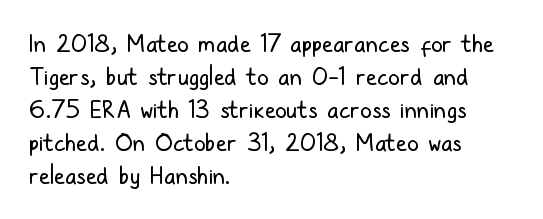
{"italic": "no", "bold": "no", "underline": "no", "align": "left", "line_spacing": "normal", "line_spacing_ratio": 1.37, "letter_spacing": "normal", "letter_spacing_em": 0.0, "glyph_px": 24}
